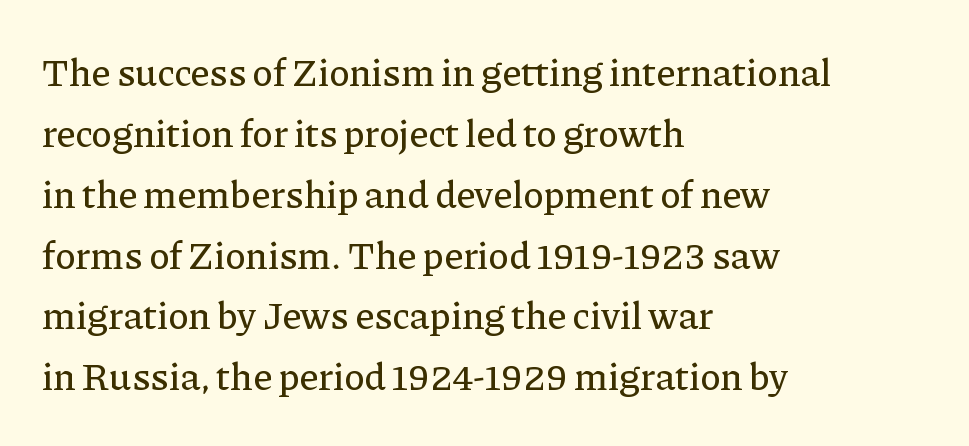
Q: Is the text italic (slanted)? A: No, it is upright.
Q: Is the typeface a serif or a sans-serif typeface? A: Serif.
Q: Is the text underlined? A: No.
Q: How is the paragraph aligned? A: Left-aligned.
Q: Is the spacing between letters normal or unusually wide? A: Normal.
Q: Is the spacing between lines tight, normal or loose? A: Normal.
Q: Width (condensed, normal, or wide)? A: Normal.
Q: Stroke contrast? A: Low.
Q: x-height? A: Medium.
Q: Monospaced? A: No.
